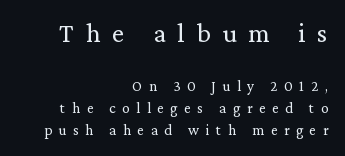
The gap between lines stays unmarked. Character size in the leading block exceeds that of the trailing block. All the whitespace from short lines collects on the left. Italic? Not at all — the glyphs are vertical. Students, note that the glyphs here are deliberately spaced far apart. Summary of weight: not heavy and not bold.
